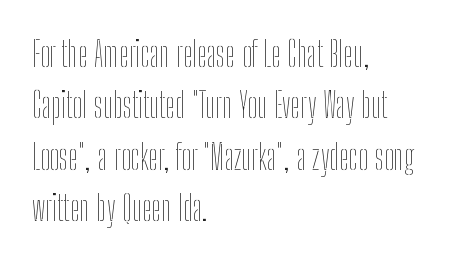
{"italic": "no", "bold": "no", "weight": "thin", "width": "condensed", "stroke_contrast": "low", "x_height": "medium", "monospaced": "no", "underline": "no", "align": "left", "line_spacing": "normal", "line_spacing_ratio": 1.47, "letter_spacing": "normal", "letter_spacing_em": 0.0, "glyph_px": 35}
